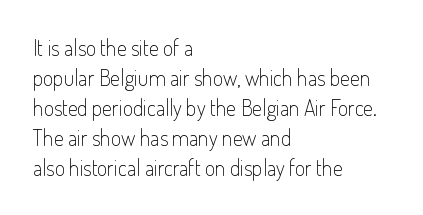
The image shows 22 px text type, upright; set left-aligned, normal line spacing (1.36x), normal letter spacing, not underlined.
